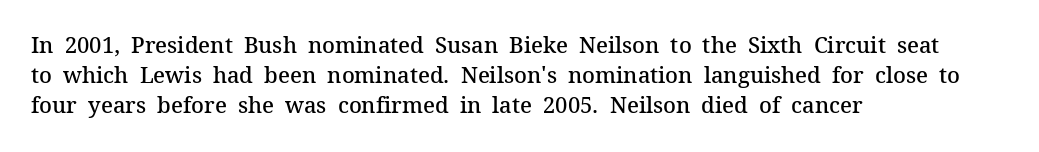
The image shows 22 px text type, upright; set left-aligned, normal line spacing (1.37x), normal letter spacing, not underlined.
